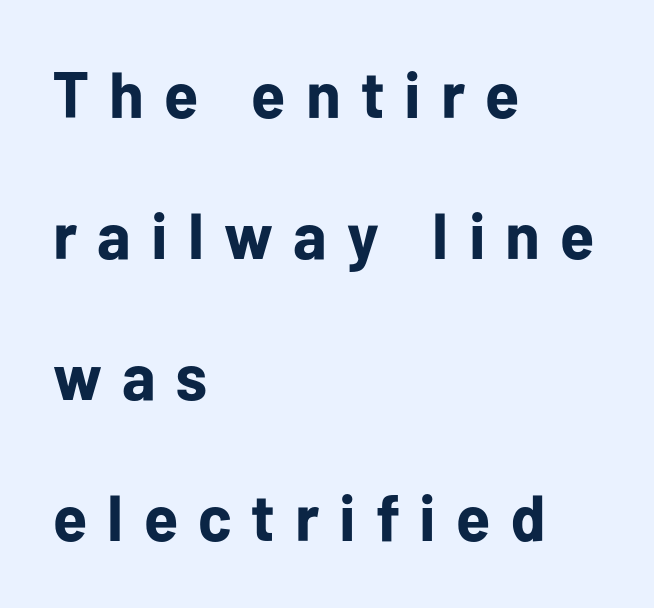
Q: Is the text bold? A: Yes.
Q: Is the text italic (slanted)? A: No, it is upright.
Q: Is the typeface a serif or a sans-serif typeface? A: Sans-serif.
Q: Is the text underlined? A: No.
Q: How is the paragraph aligned? A: Left-aligned.
Q: Is the spacing between letters normal or unusually wide? A: Unusually wide.
Q: Is the spacing between lines tight, normal or loose? A: Loose.
Q: Width (condensed, normal, or wide)? A: Normal.
Q: Stroke contrast? A: Low.
Q: x-height? A: Medium.
Q: Monospaced? A: No.
